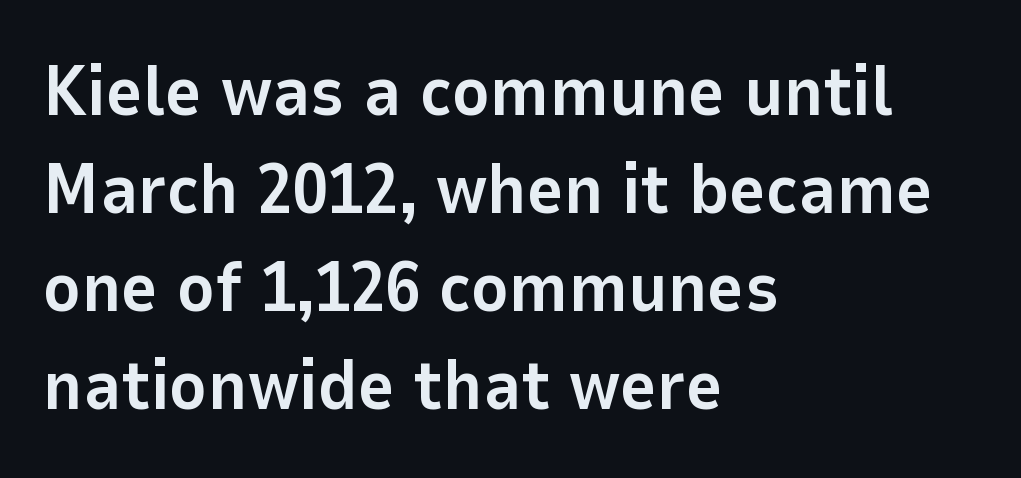
Posture: vertical. The rows are spaced the way most documents space them. Emphasis by weight is at full strength: bold. Which margin do the lines hug? The left one — the right edge is uneven. You could not count columns in this text — the font is proportionally spaced.
